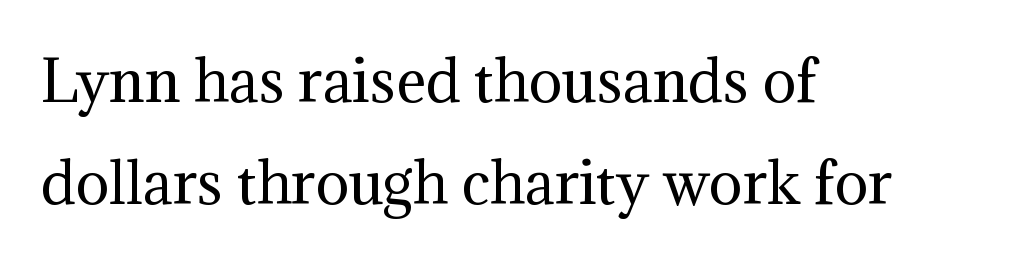
Here the designer chose a conventional face with non-uniform glyph widths. To sum up the face: it has serifs. A roman cut, with each character standing at attention. Where is the straight margin? On the left. Each word holds together tightly as a unit, with standard inter-letter gaps.
